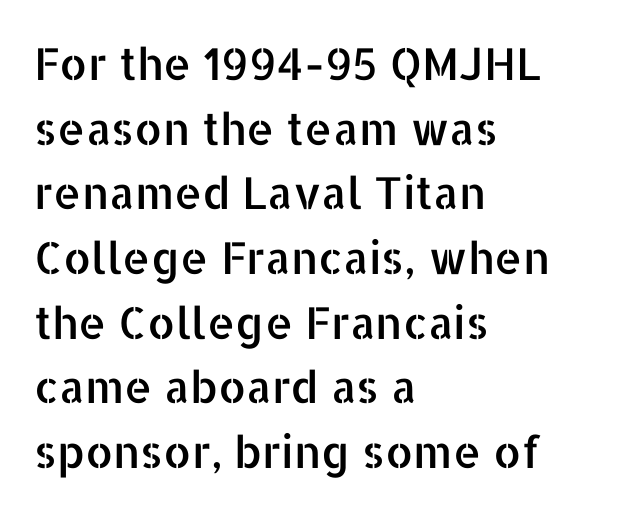
Q: Is the text italic (slanted)? A: No, it is upright.
Q: Is the typeface a serif or a sans-serif typeface? A: Sans-serif.
Q: Is the text underlined? A: No.
Q: How is the paragraph aligned? A: Left-aligned.
Q: Is the spacing between letters normal or unusually wide? A: Normal.
Q: Is the spacing between lines tight, normal or loose? A: Normal.
Q: Width (condensed, normal, or wide)? A: Normal.
Q: Stroke contrast? A: Low.
Q: x-height? A: Medium.
Q: Monospaced? A: No.
